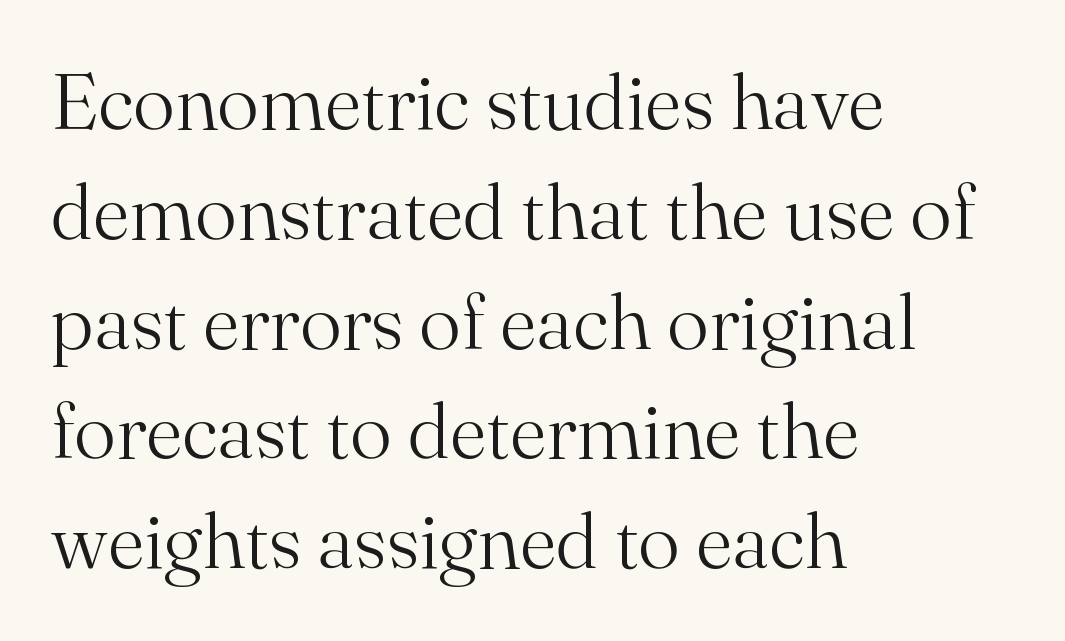
The image shows 79 px light serif type, upright; set left-aligned, normal line spacing (1.39x), normal letter spacing, not underlined; medium stroke contrast and a small x-height.
